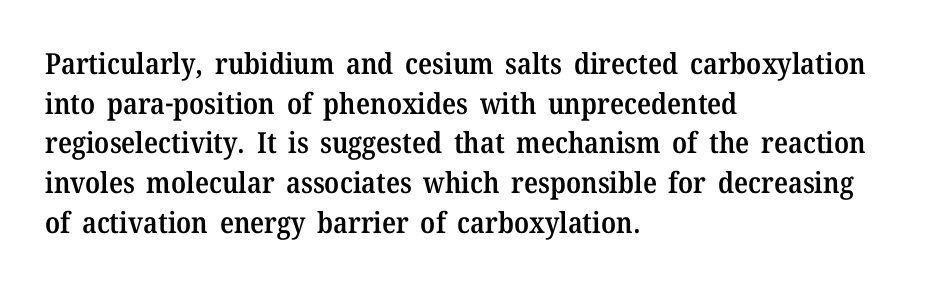
The image shows 29 px semibold serif type, upright; set left-aligned, normal line spacing (1.37x), normal letter spacing, not underlined; medium stroke contrast and a medium x-height.
